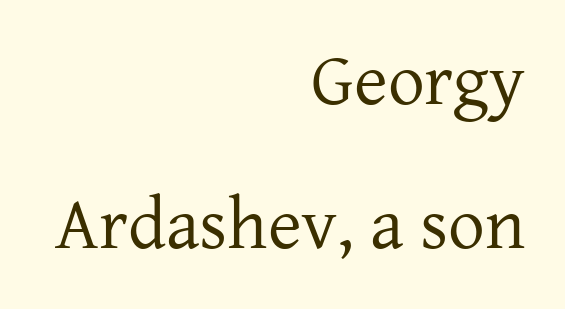
{"serif": "yes", "italic": "no", "bold": "no", "weight": "regular", "width": "normal", "stroke_contrast": "low", "x_height": "medium", "monospaced": "no", "underline": "no", "align": "right", "line_spacing": "loose", "line_spacing_ratio": 1.97, "letter_spacing": "normal", "letter_spacing_em": 0.0, "glyph_px": 73}
